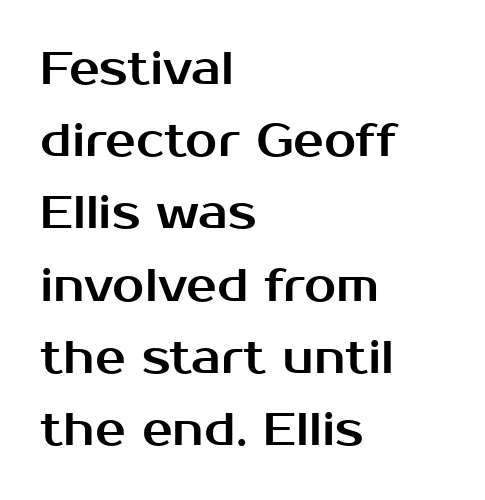
Quick note: interline space is typical. Visually the block forms a straight wall on the left and a jagged coastline on the right. It's the straight-up-and-down kind of type. No feet cap the strokes, marking this as sans-serif type. Nobody touched the tracking dial on this one. These lines are rendered in a variable-pitch font.
